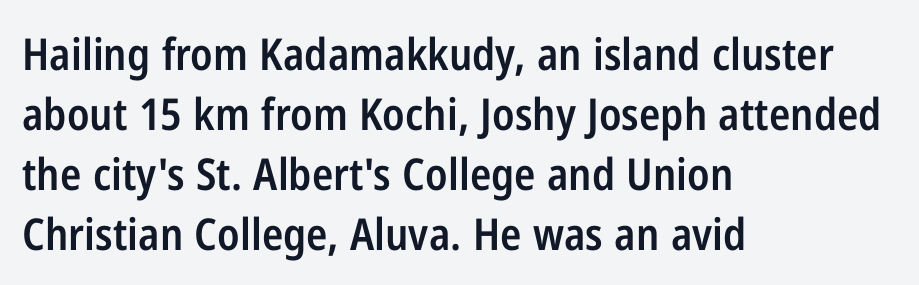
{"serif": "no", "italic": "no", "bold": "semi", "weight": "semibold", "width": "condensed", "stroke_contrast": "low", "x_height": "medium", "monospaced": "no", "underline": "no", "align": "left", "line_spacing": "normal", "line_spacing_ratio": 1.36, "letter_spacing": "normal", "letter_spacing_em": 0.0, "glyph_px": 44}
